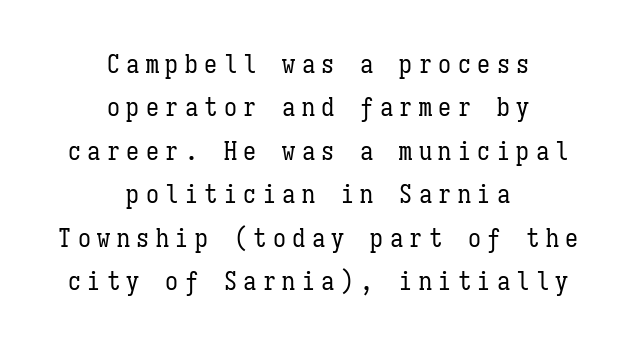
Line spacing here is normal. The type sits square on the baseline with zero lean. Only glyphs here, with clear space below each row. This rendering widens character spacing well past its baseline value. Line starts and ends both wander, symmetrically.
